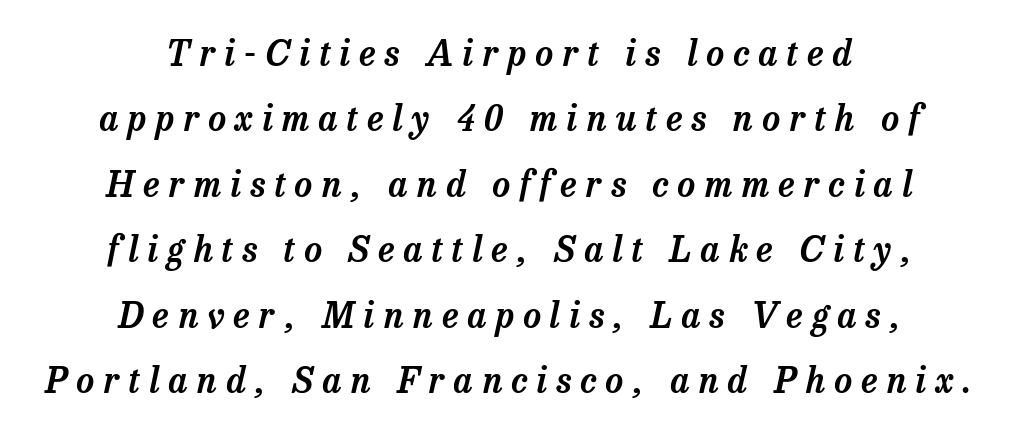
{"serif": "yes", "italic": "yes", "lean": "right", "slant_degrees": 13, "width": "normal", "stroke_contrast": "low", "x_height": "medium", "monospaced": "no", "underline": "no", "align": "center", "line_spacing_ratio": 1.87, "letter_spacing": "wide", "letter_spacing_em": 0.26, "glyph_px": 35}
